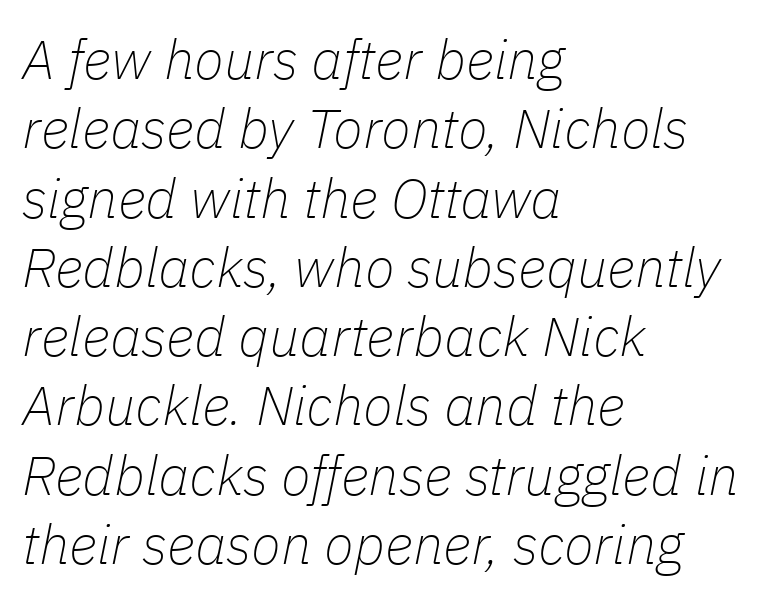
Q: Is the text bold? A: No.
Q: Is the text italic (slanted)? A: Yes, it leans right by about 11 degrees.
Q: Is the text underlined? A: No.
Q: How is the paragraph aligned? A: Left-aligned.
Q: Is the spacing between letters normal or unusually wide? A: Normal.
Q: Is the spacing between lines tight, normal or loose? A: Normal.
Q: Width (condensed, normal, or wide)? A: Normal.
Q: Stroke contrast? A: Low.
Q: x-height? A: Medium.
Q: Monospaced? A: No.
